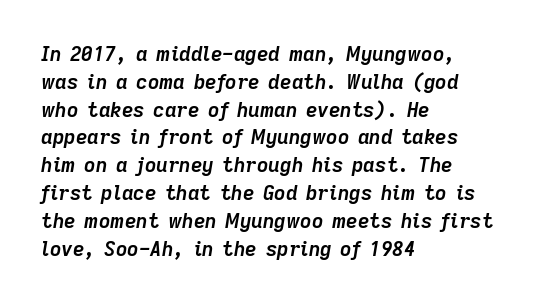
Q: Is the text bold? A: Yes.
Q: Is the text italic (slanted)? A: Yes, it leans right by about 9 degrees.
Q: Is the text underlined? A: No.
Q: How is the paragraph aligned? A: Left-aligned.
Q: Is the spacing between letters normal or unusually wide? A: Normal.
Q: Is the spacing between lines tight, normal or loose? A: Normal.
